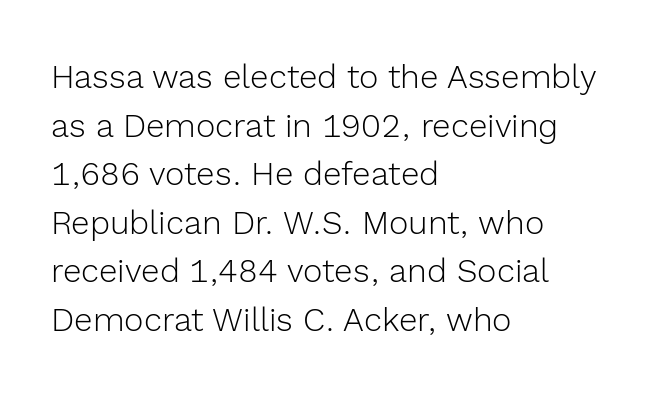
The image shows 33 px light sans-serif type, upright; set left-aligned, normal line spacing (1.47x), normal letter spacing, not underlined; a medium x-height.
